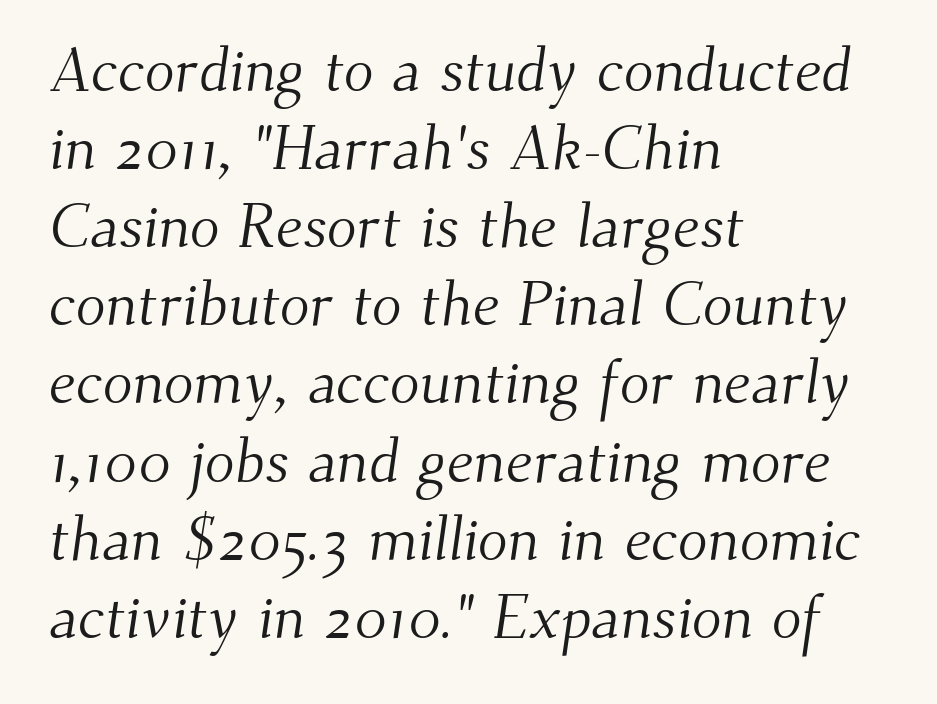
The image shows 62 px light serif type; set left-aligned, normal line spacing (1.26x), normal letter spacing, not underlined; medium stroke contrast and a small x-height.
